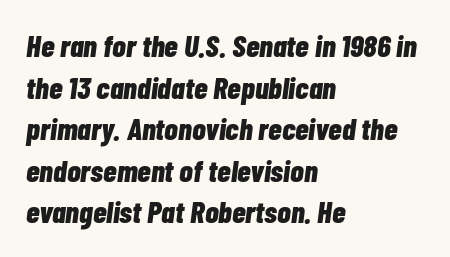
The glyphs look as if they've been sheared to an angle. The letters advance in unequal steps, a hallmark of proportional type. The leading is moderate, giving the passage an even texture. Every row of glyphs begins at an identical x-position on the left. Chunky letters — that's bold for sure. Beneath every word, the page is bare.
